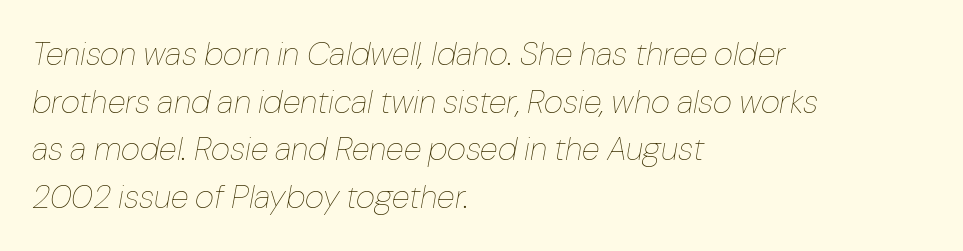
Q: Is the text bold? A: No.
Q: Is the text italic (slanted)? A: Yes, it leans right by about 10 degrees.
Q: Is the text underlined? A: No.
Q: How is the paragraph aligned? A: Left-aligned.
Q: Is the spacing between letters normal or unusually wide? A: Normal.
Q: Is the spacing between lines tight, normal or loose? A: Normal.
Q: Width (condensed, normal, or wide)? A: Normal.
Q: Stroke contrast? A: Low.
Q: x-height? A: Medium.
Q: Monospaced? A: No.
